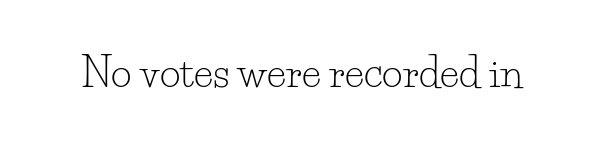
{"serif": "yes", "italic": "no", "bold": "no", "weight": "light", "width": "normal", "stroke_contrast": "low", "x_height": "small", "monospaced": "no", "underline": "no", "letter_spacing": "normal", "letter_spacing_em": 0.0, "glyph_px": 40}
